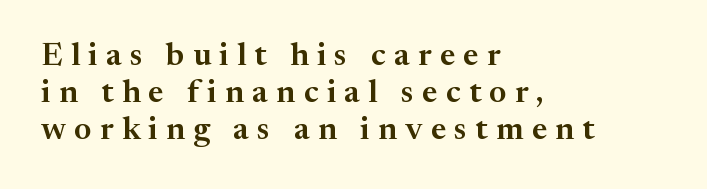
Ordinary non-slanted type is in use. The face used here is seriffed, in the tradition of book romans. This block would grow much taller if given ordinary leading; it's compressed now. Lines of text with bare space underneath.
